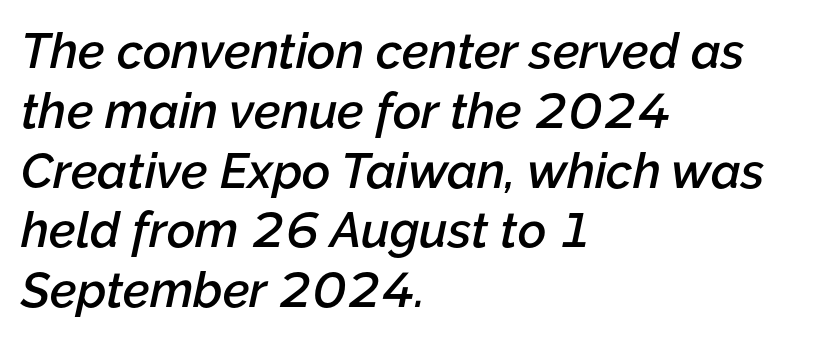
{"italic": "yes", "lean": "right", "slant_degrees": 12, "bold": "semi", "weight": "semibold", "width": "normal", "stroke_contrast": "low", "x_height": "medium", "monospaced": "no", "underline": "no", "align": "left", "line_spacing_ratio": 1.22, "letter_spacing": "normal", "letter_spacing_em": 0.0, "glyph_px": 49}
